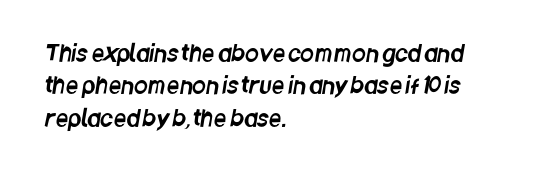
Q: Is the text underlined? A: No.
Q: How is the paragraph aligned? A: Left-aligned.
Q: Is the spacing between letters normal or unusually wide? A: Normal.
Q: Is the spacing between lines tight, normal or loose? A: Normal.
